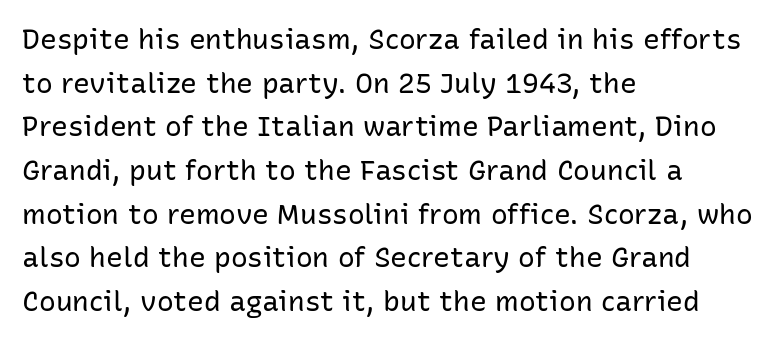
The image shows 28 px regular-weight sans-serif type, upright; set left-aligned, normal line spacing (1.56x), normal letter spacing, not underlined; low stroke contrast and a medium x-height.
